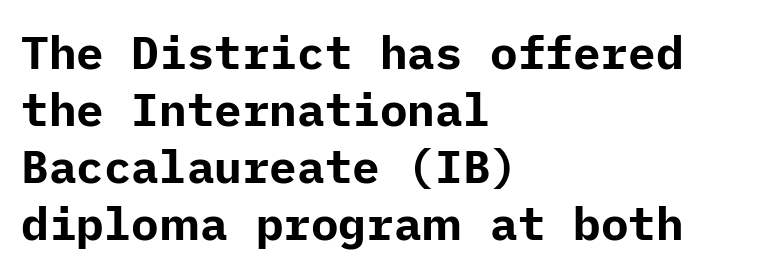
{"serif": "no", "italic": "no", "bold": "yes", "weight": "bold", "width": "normal", "stroke_contrast": "low", "x_height": "medium", "underline": "no", "align": "left", "line_spacing_ratio": 1.24, "letter_spacing": "normal", "letter_spacing_em": 0.0, "glyph_px": 46}
